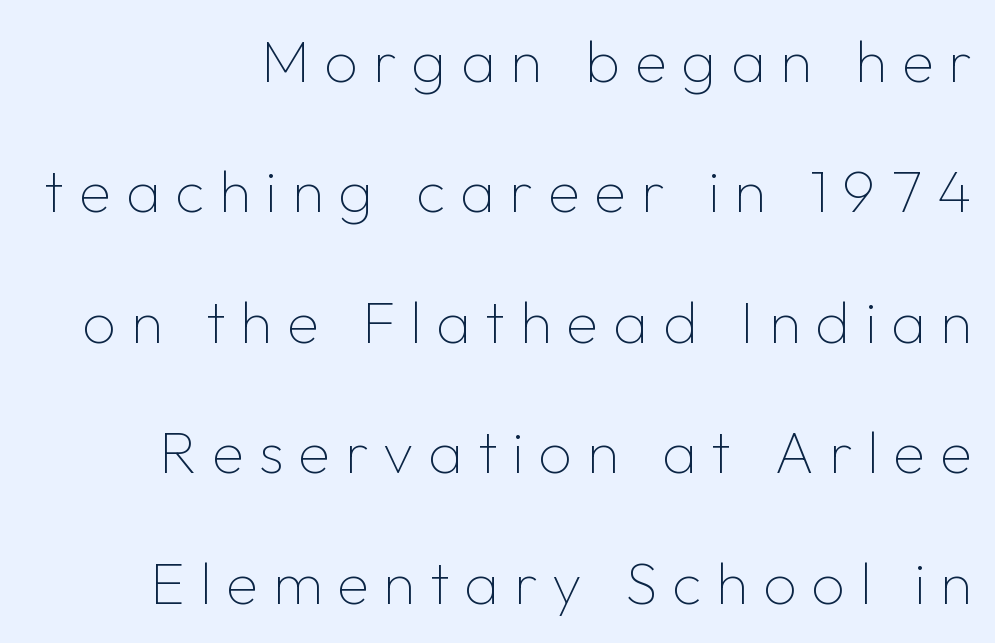
{"serif": "no", "italic": "no", "bold": "no", "weight": "thin", "width": "normal", "stroke_contrast": "low", "x_height": "medium", "monospaced": "no", "underline": "no", "line_spacing": "loose", "line_spacing_ratio": 2.21, "letter_spacing": "wide", "letter_spacing_em": 0.25, "glyph_px": 59}
